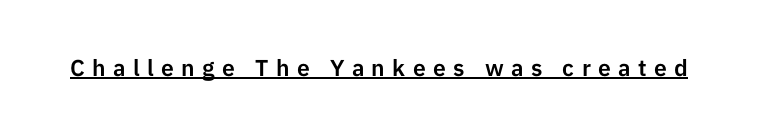
Q: Is the text italic (slanted)? A: No, it is upright.
Q: Is the text underlined? A: Yes.
Q: Is the spacing between letters normal or unusually wide? A: Unusually wide.
